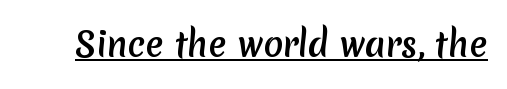
Q: Is the typeface a serif or a sans-serif typeface? A: Sans-serif.
Q: Is the text underlined? A: Yes.
Q: Is the spacing between letters normal or unusually wide? A: Normal.
Q: Width (condensed, normal, or wide)? A: Normal.
Q: Stroke contrast? A: Medium.
Q: x-height? A: Medium.
Q: Monospaced? A: No.
